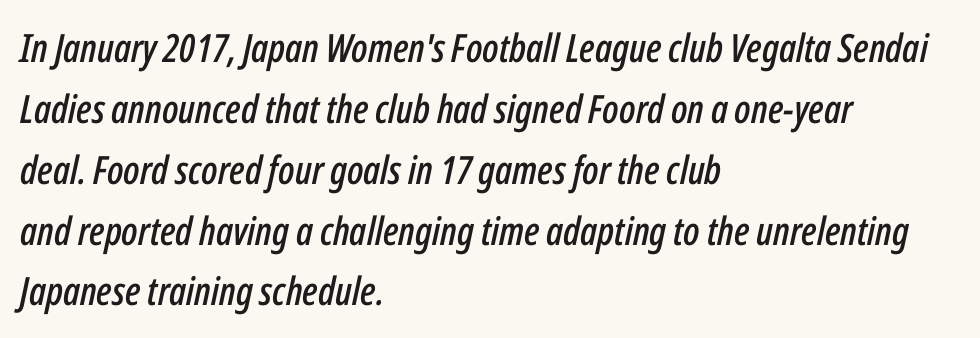
Words float on clear page, feet unadorned. Tracking value appears to be zero — textbook default spacing. Line starts are locked; line ends wander. A normal amount of white space separates one row of letters from the next. Think of a printed novel: that variable character pitch is what you see here. The glyphs look as if they've been sheared to an angle.
